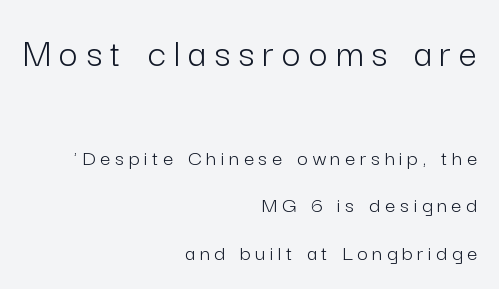
The image shows 41 px light sans-serif type, upright; set right-aligned, loose line spacing (2.07x), unusually wide letter spacing (+0.2 em), not underlined; the first (top) block is 1.78x larger; low stroke contrast and a medium x-height.
